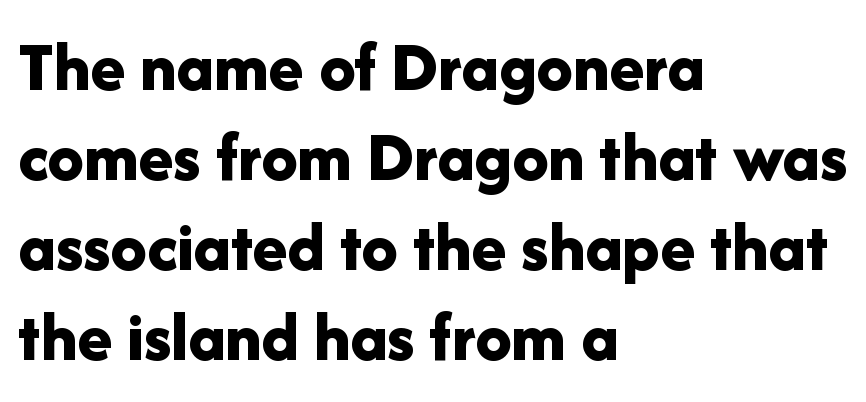
The image shows 72 px bold sans-serif type, upright; set left-aligned, normal line spacing (1.25x), normal letter spacing, not underlined; low stroke contrast and a medium x-height.
